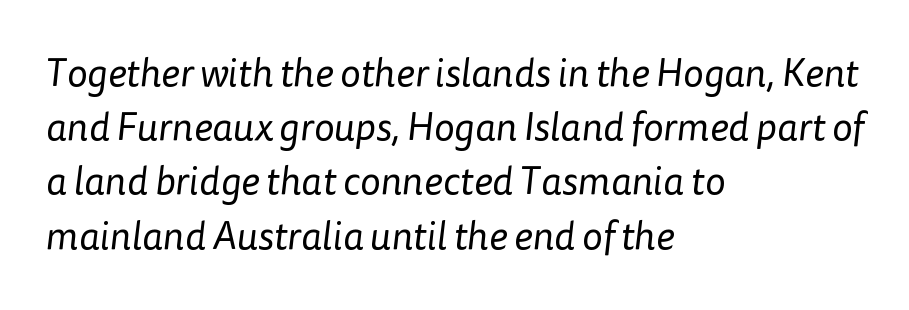
Q: Is the text bold? A: No.
Q: Is the typeface a serif or a sans-serif typeface? A: Sans-serif.
Q: Is the text underlined? A: No.
Q: How is the paragraph aligned? A: Left-aligned.
Q: Is the spacing between letters normal or unusually wide? A: Normal.
Q: Is the spacing between lines tight, normal or loose? A: Normal.
Q: Width (condensed, normal, or wide)? A: Normal.
Q: Stroke contrast? A: Low.
Q: x-height? A: Medium.
Q: Monospaced? A: No.
